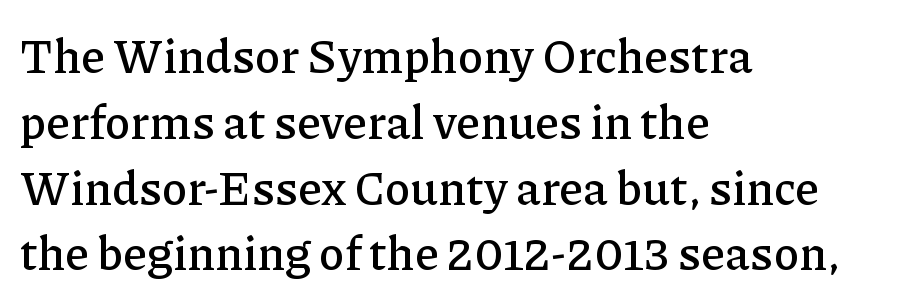
Q: Is the text italic (slanted)? A: No, it is upright.
Q: Is the typeface a serif or a sans-serif typeface? A: Serif.
Q: Is the text underlined? A: No.
Q: How is the paragraph aligned? A: Left-aligned.
Q: Is the spacing between letters normal or unusually wide? A: Normal.
Q: Is the spacing between lines tight, normal or loose? A: Normal.
Q: Width (condensed, normal, or wide)? A: Normal.
Q: Stroke contrast? A: Low.
Q: x-height? A: Medium.
Q: Monospaced? A: No.
